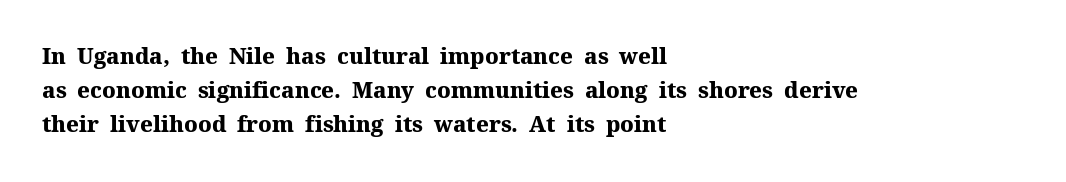
{"italic": "no", "bold": "yes", "underline": "no", "align": "left", "line_spacing": "normal", "line_spacing_ratio": 1.55, "letter_spacing": "normal", "letter_spacing_em": 0.0, "glyph_px": 22}
